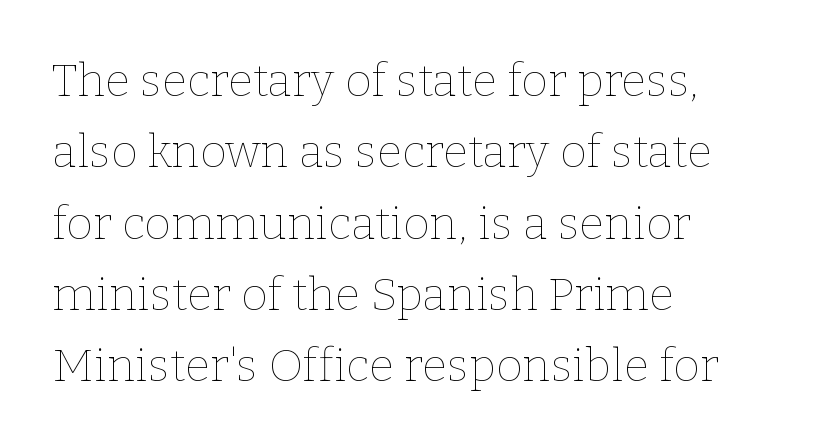
If you drew a line through each stem, it would be perfectly vertical. The rendering anchors every line to the left-hand side. Letters rest on an invisible, unmarked baseline. Leading matches the norm, producing a regular column. Varying glyph widths throughout — classic text-font behaviour.
